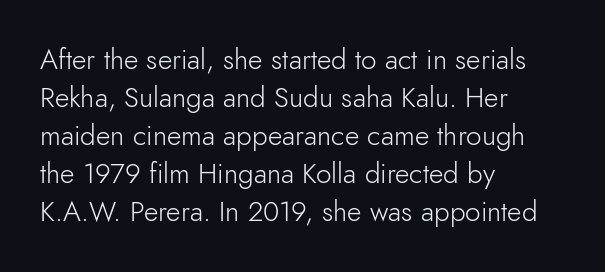
The image shows 28 px light sans-serif type, upright; set left-aligned, normal line spacing (1.36x), normal letter spacing, not underlined; low stroke contrast and a small x-height.
